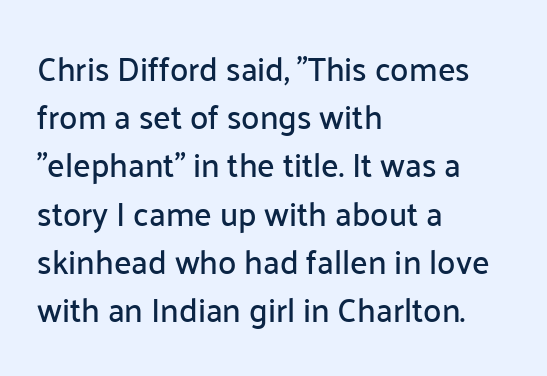
{"serif": "no", "italic": "no", "width": "normal", "stroke_contrast": "low", "x_height": "medium", "monospaced": "no", "underline": "no", "align": "left", "line_spacing": "normal", "line_spacing_ratio": 1.46, "letter_spacing": "normal", "letter_spacing_em": 0.0, "glyph_px": 33}
